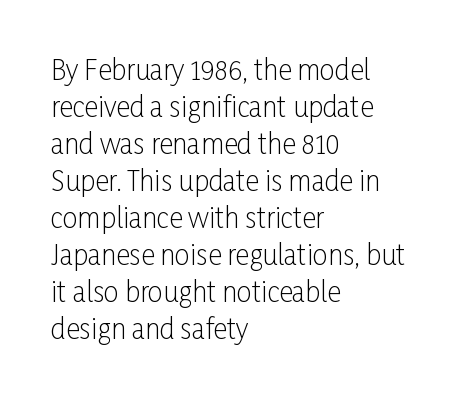
{"italic": "no", "bold": "no", "underline": "no", "align": "left", "line_spacing": "normal", "line_spacing_ratio": 1.37, "letter_spacing": "normal", "letter_spacing_em": 0.0, "glyph_px": 27}
